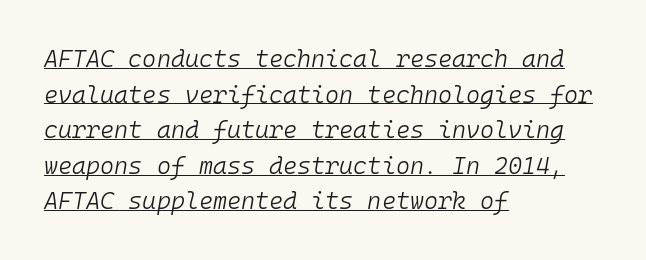
Q: Is the text bold? A: No.
Q: Is the text italic (slanted)? A: Yes, it leans right by about 10 degrees.
Q: Is the text underlined? A: Yes.
Q: How is the paragraph aligned? A: Left-aligned.
Q: Is the spacing between letters normal or unusually wide? A: Normal.
Q: Is the spacing between lines tight, normal or loose? A: Normal.
